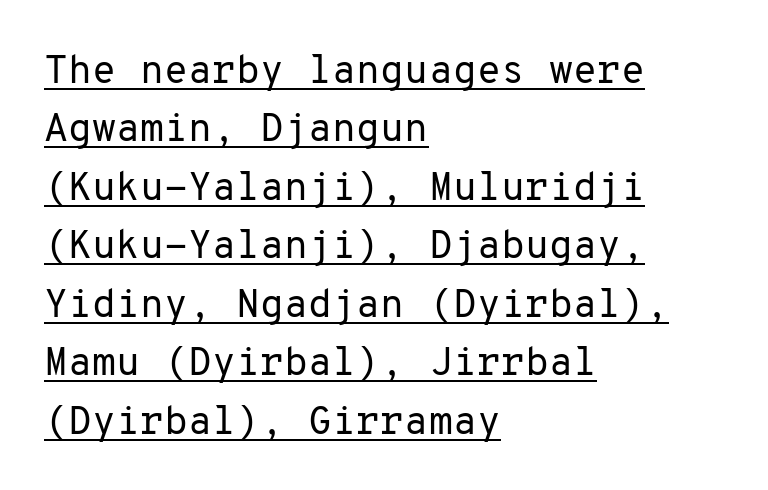
Honestly, the underline is the first thing you notice here. Are there feet on the stems? There aren't — it's a sans. The paragraph has a hard left edge and a soft right edge. Is this a fixed-width face? Yes — each glyph sits in an identical cell. You can tell it's not italic because the verticals are truly vertical.
